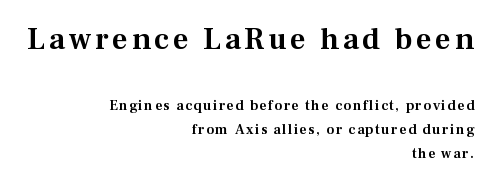
The image shows 31 px serif type, upright; set right-aligned, normal line spacing (1.7x), not underlined; the first (top) block is 2.21x larger; medium stroke contrast and a medium x-height.
